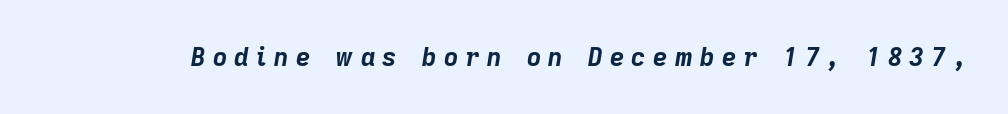
Q: Is the text bold? A: Yes.
Q: Is the text italic (slanted)? A: Yes, it leans right by about 9 degrees.
Q: Is the text underlined? A: No.
Q: Is the spacing between letters normal or unusually wide? A: Unusually wide.
